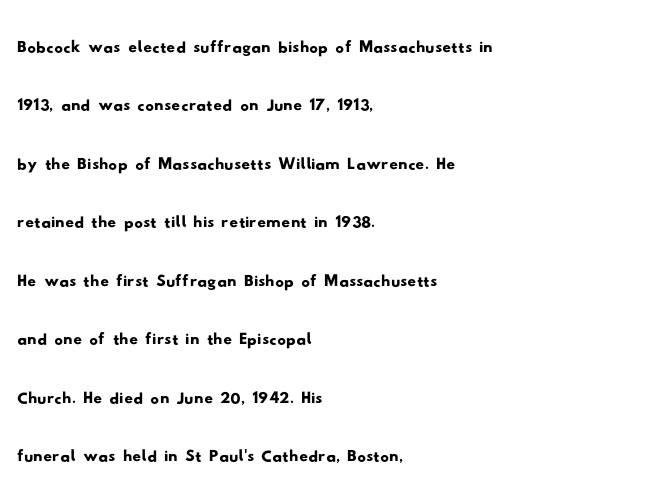
{"serif": "no", "width": "wide", "stroke_contrast": "low", "x_height": "small", "monospaced": "no", "underline": "no", "align": "left", "line_spacing": "normal", "line_spacing_ratio": 1.36, "letter_spacing": "normal", "letter_spacing_em": 0.0, "glyph_px": 43}
